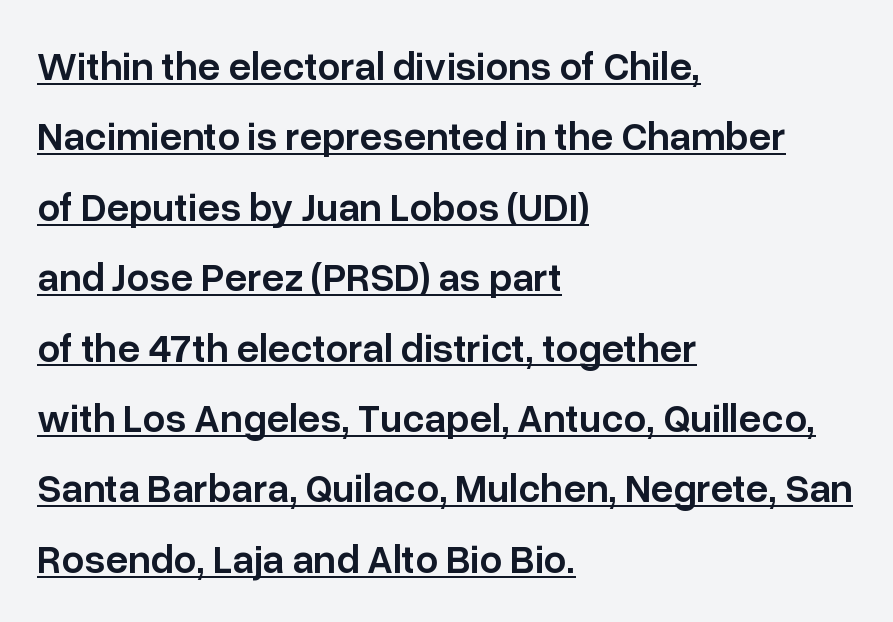
Q: Is the text bold? A: Semi-bold.
Q: Is the text italic (slanted)? A: No, it is upright.
Q: Is the typeface a serif or a sans-serif typeface? A: Sans-serif.
Q: Is the text underlined? A: Yes.
Q: How is the paragraph aligned? A: Left-aligned.
Q: Is the spacing between letters normal or unusually wide? A: Normal.
Q: Width (condensed, normal, or wide)? A: Normal.
Q: Stroke contrast? A: Low.
Q: x-height? A: Medium.
Q: Monospaced? A: No.
